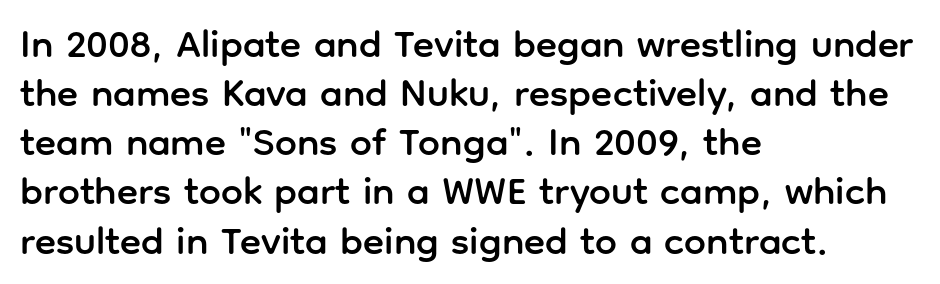
{"serif": "no", "italic": "no", "width": "normal", "stroke_contrast": "low", "x_height": "medium", "monospaced": "no", "underline": "no", "align": "left", "line_spacing": "normal", "line_spacing_ratio": 1.26, "letter_spacing": "normal", "letter_spacing_em": 0.0, "glyph_px": 39}
